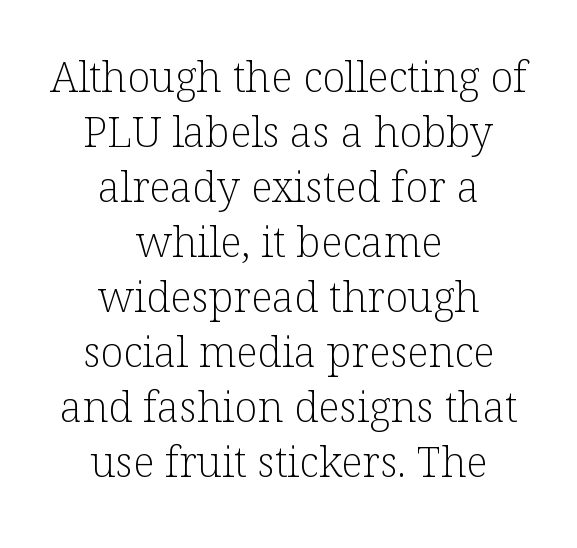
{"serif": "yes", "italic": "no", "bold": "no", "weight": "light", "width": "normal", "stroke_contrast": "low", "x_height": "medium", "monospaced": "no", "underline": "no", "align": "center", "line_spacing": "normal", "line_spacing_ratio": 1.31, "letter_spacing": "normal", "letter_spacing_em": 0.0, "glyph_px": 42}
